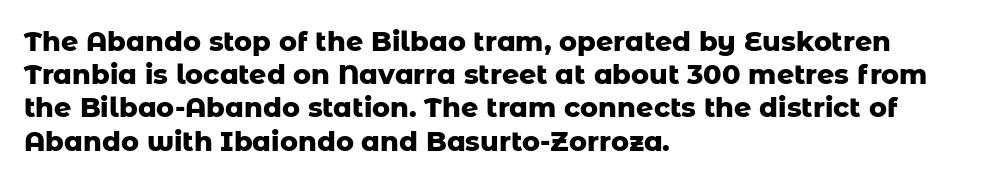
Q: Is the text bold? A: Yes.
Q: Is the text italic (slanted)? A: No, it is upright.
Q: Is the text underlined? A: No.
Q: How is the paragraph aligned? A: Left-aligned.
Q: Is the spacing between letters normal or unusually wide? A: Normal.
